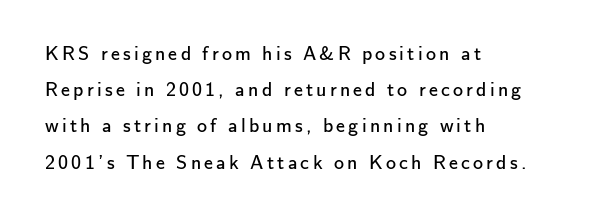
{"italic": "no", "bold": "no", "underline": "no", "align": "left", "line_spacing_ratio": 1.81, "glyph_px": 20}
